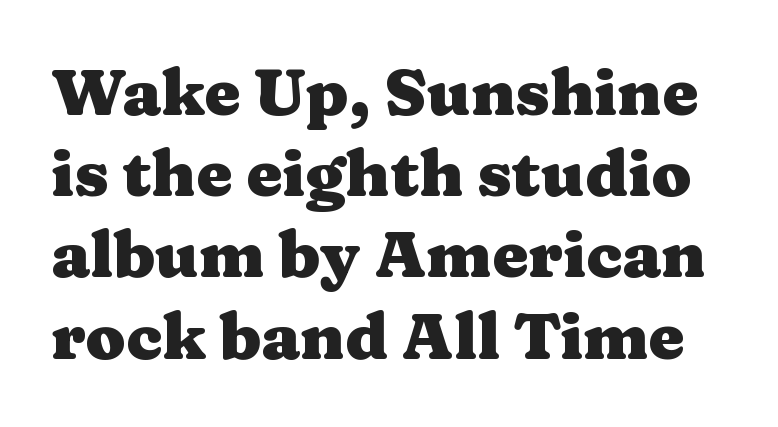
The image shows 65 px heavy, wide serif type, upright; set normal line spacing (1.25x), normal letter spacing, not underlined; medium stroke contrast and a medium x-height.
